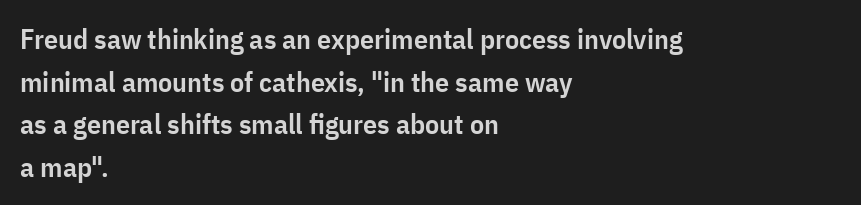
{"serif": "no", "italic": "no", "bold": "semi", "weight": "semibold", "width": "condensed", "stroke_contrast": "low", "x_height": "medium", "monospaced": "no", "underline": "no", "align": "left", "line_spacing": "normal", "line_spacing_ratio": 1.52, "letter_spacing": "normal", "letter_spacing_em": 0.0, "glyph_px": 28}
